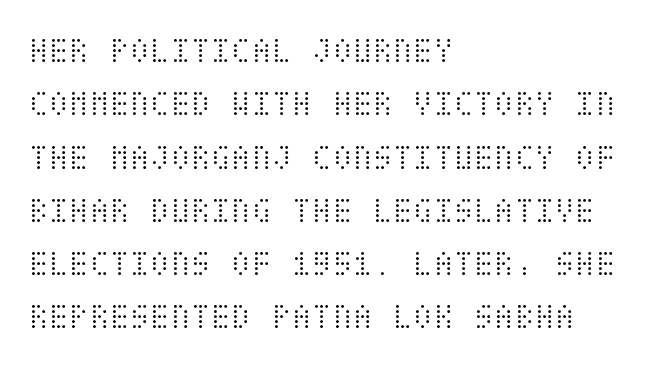
Designer's note — italics off, roman on. Horizontal bands of white between lines are of average thickness. Letters rest on an invisible, unmarked baseline. The paragraph shown leans on its left margin.
